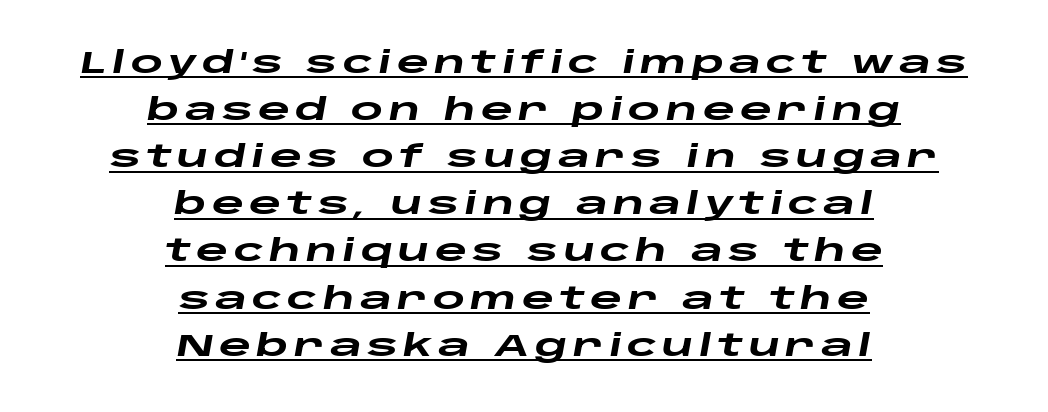
{"italic": "yes", "lean": "right", "slant_degrees": 10, "bold": "yes", "weight": "heavy", "width": "wide", "stroke_contrast": "low", "x_height": "large", "monospaced": "no", "underline": "yes", "align": "center", "line_spacing": "normal", "line_spacing_ratio": 1.52, "glyph_px": 31}
